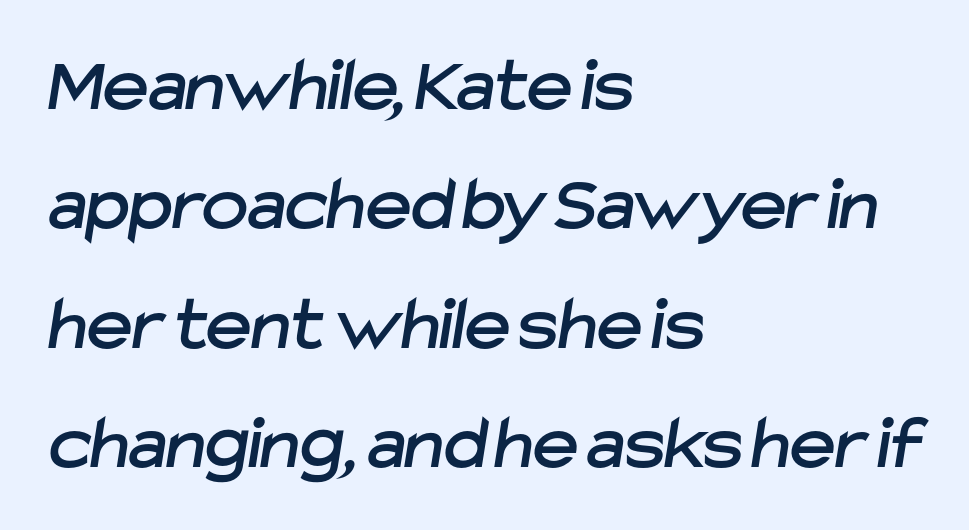
Looks like regular typesetting: each glyph gets only the width it needs. The block of text has a typical density, with ordinary space between rows. Glyph-to-glyph distance matches everyday printed text. Examine the stroke ends and you'll find no serifs.
